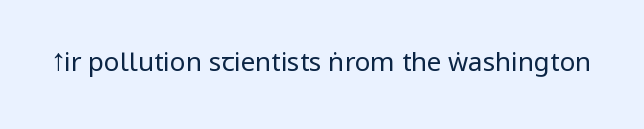
The image shows 26 px text type, upright; set normal letter spacing, not underlined.
